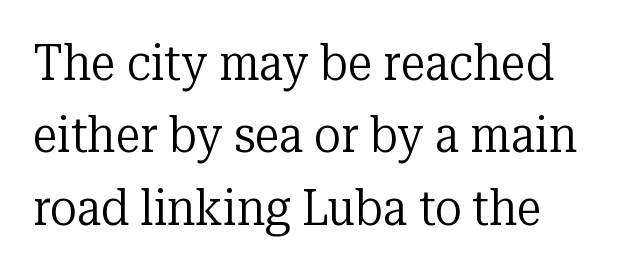
Q: Is the text bold? A: No.
Q: Is the text italic (slanted)? A: No, it is upright.
Q: Is the typeface a serif or a sans-serif typeface? A: Serif.
Q: Is the text underlined? A: No.
Q: How is the paragraph aligned? A: Left-aligned.
Q: Is the spacing between letters normal or unusually wide? A: Normal.
Q: Is the spacing between lines tight, normal or loose? A: Normal.
Q: Width (condensed, normal, or wide)? A: Normal.
Q: Stroke contrast? A: Low.
Q: x-height? A: Medium.
Q: Monospaced? A: No.
